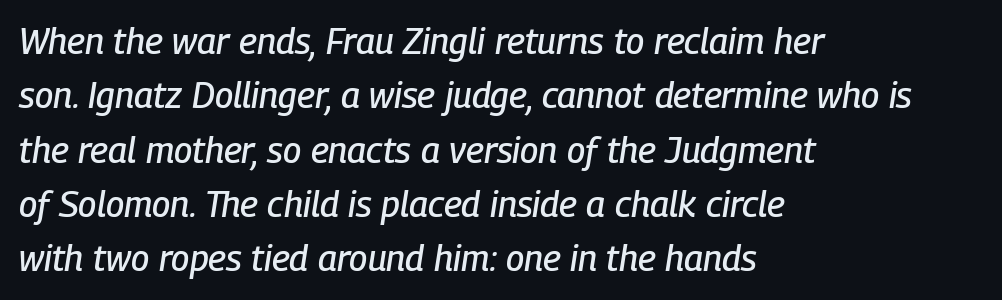
Q: Is the text italic (slanted)? A: Yes, it leans right by about 9 degrees.
Q: Is the text underlined? A: No.
Q: How is the paragraph aligned? A: Left-aligned.
Q: Is the spacing between letters normal or unusually wide? A: Normal.
Q: Is the spacing between lines tight, normal or loose? A: Normal.
Q: Width (condensed, normal, or wide)? A: Condensed.
Q: Stroke contrast? A: Low.
Q: x-height? A: Medium.
Q: Monospaced? A: No.
